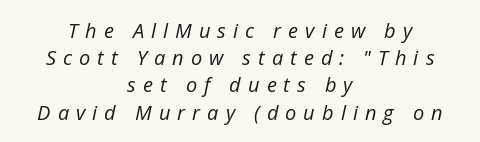
The letters look calm and open, with moderate or lighter stems. Quick note: underline off. Honestly, the row spacing looks completely unremarkable. In terms of letterspacing, this is a distinctly airy, spread setting.
